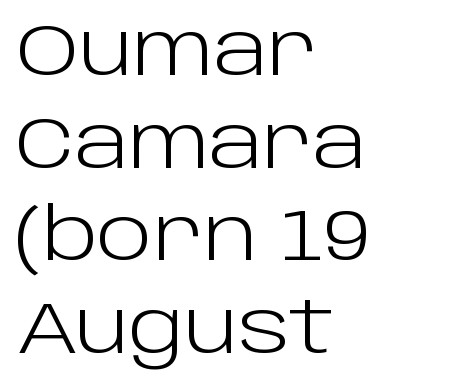
Inter-character spacing is left at the font's built-in metrics. Each letter keeps its own natural width here, so spacing adapts to shape. Leading: standard. The rag falls on the right side of this text block. A roman cut, with each character standing at attention. This rendering employs a face without finishing strokes, i.e., a sans-serif.
